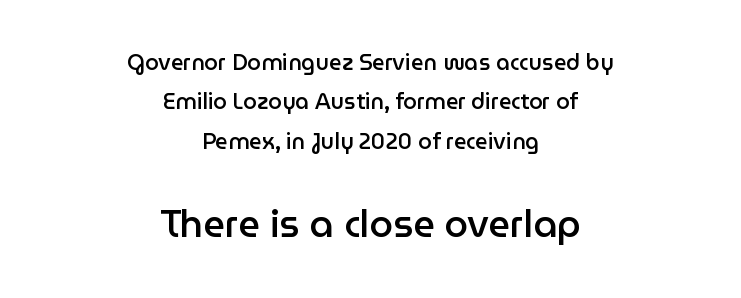
Q: Is the text bold? A: Semi-bold.
Q: Is the text italic (slanted)? A: No, it is upright.
Q: Is the typeface a serif or a sans-serif typeface? A: Sans-serif.
Q: Is the text underlined? A: No.
Q: How is the paragraph aligned? A: Centered.
Q: Is the spacing between letters normal or unusually wide? A: Normal.
Q: Which block of text is set in a larger size, the first (top) or the second (bottom)? A: The second (bottom) one.
Q: Width (condensed, normal, or wide)? A: Normal.
Q: Stroke contrast? A: Low.
Q: x-height? A: Medium.
Q: Monospaced? A: No.
